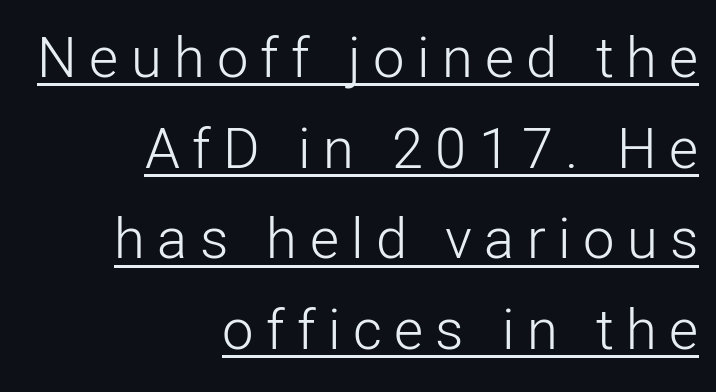
Stems and bowls with no extra thickness — not bold. Somebody hit Ctrl+U on this one — the words are underlined. Italic? Not at all — the glyphs are vertical. The line texture is sparse and dotted thanks to wide tracking.
